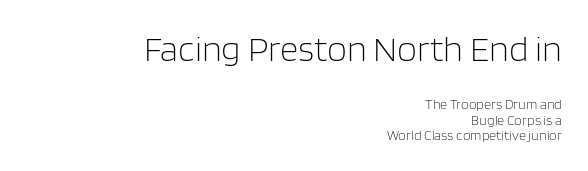
{"serif": "no", "italic": "no", "bold": "no", "weight": "light", "width": "normal", "stroke_contrast": "low", "x_height": "large", "monospaced": "no", "underline": "no", "align": "right", "line_spacing": "tight", "line_spacing_ratio": 1.12, "letter_spacing": "normal", "letter_spacing_em": 0.0, "larger_block": "first", "size_ratio": 2.57, "glyph_px": 36}
